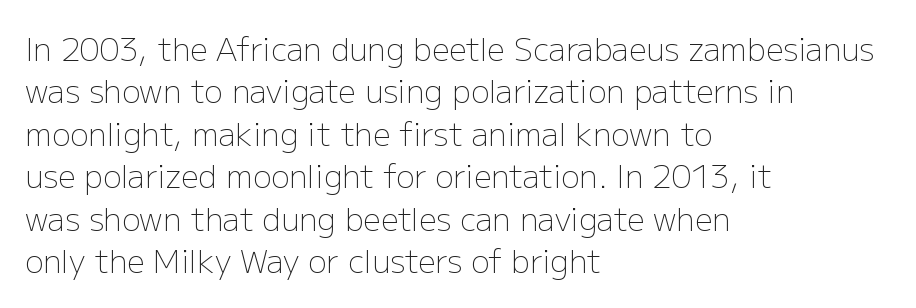
The typesetter chose a ragged-right arrangement here. The letters advance in unequal steps, a hallmark of proportional type. Posture: vertical. Descenders hang freely into open space.
